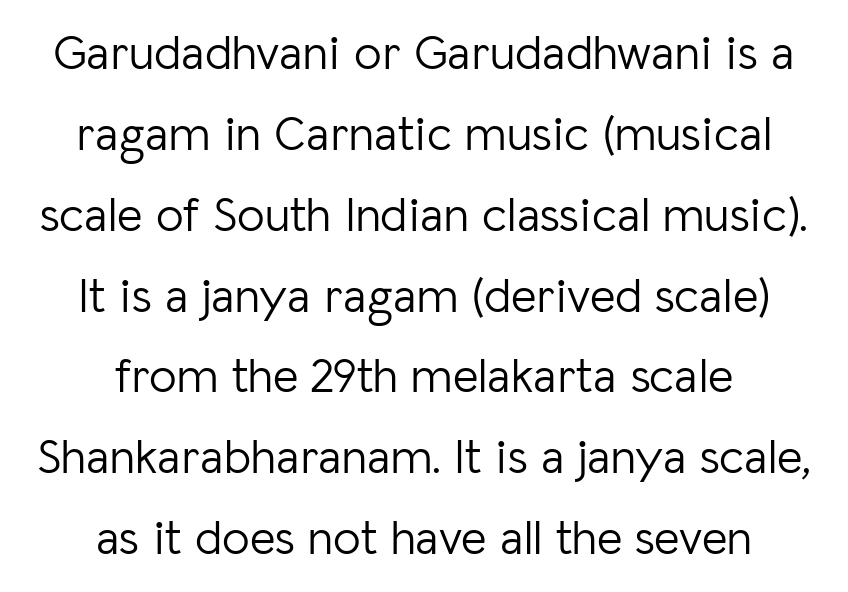
Q: Is the text bold? A: No.
Q: Is the text italic (slanted)? A: No, it is upright.
Q: Is the typeface a serif or a sans-serif typeface? A: Sans-serif.
Q: Is the text underlined? A: No.
Q: How is the paragraph aligned? A: Centered.
Q: Is the spacing between letters normal or unusually wide? A: Normal.
Q: Is the spacing between lines tight, normal or loose? A: Normal.
Q: Width (condensed, normal, or wide)? A: Normal.
Q: Stroke contrast? A: Low.
Q: x-height? A: Medium.
Q: Monospaced? A: No.
